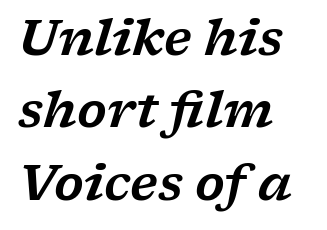
Q: Is the text italic (slanted)? A: Yes, it leans right by about 17 degrees.
Q: Is the typeface a serif or a sans-serif typeface? A: Serif.
Q: Is the text underlined? A: No.
Q: How is the paragraph aligned? A: Left-aligned.
Q: Is the spacing between letters normal or unusually wide? A: Normal.
Q: Is the spacing between lines tight, normal or loose? A: Normal.
Q: Width (condensed, normal, or wide)? A: Wide.
Q: Stroke contrast? A: Low.
Q: x-height? A: Medium.
Q: Monospaced? A: No.
